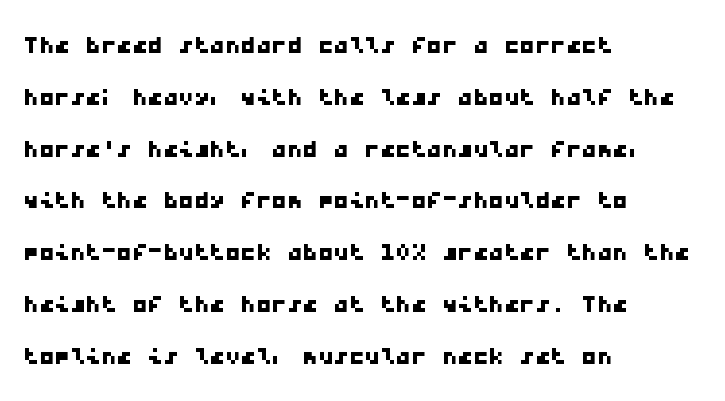
Q: Is the typeface a serif or a sans-serif typeface? A: Sans-serif.
Q: Is the text underlined? A: No.
Q: How is the paragraph aligned? A: Left-aligned.
Q: Is the spacing between letters normal or unusually wide? A: Normal.
Q: Is the spacing between lines tight, normal or loose? A: Normal.
Q: Width (condensed, normal, or wide)? A: Wide.
Q: Stroke contrast? A: Low.
Q: x-height? A: Medium.
Q: Monospaced? A: Yes.
